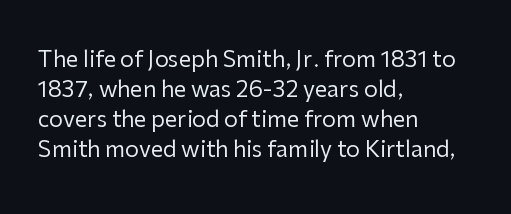
{"italic": "no", "bold": "no", "underline": "no", "align": "left", "line_spacing": "normal", "line_spacing_ratio": 1.37, "letter_spacing": "normal", "letter_spacing_em": 0.0, "glyph_px": 22}
